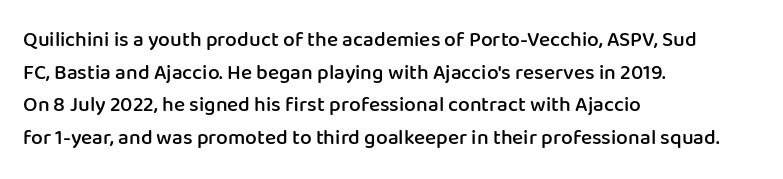
Decoration check: the copy has no underline. If you drew a ruler down the left edge, every line would touch it. How would I describe the line gaps? Plain and ordinary. The characters look somewhat weighty, a semibold short of true bold. Ordinary non-slanted type is in use.
